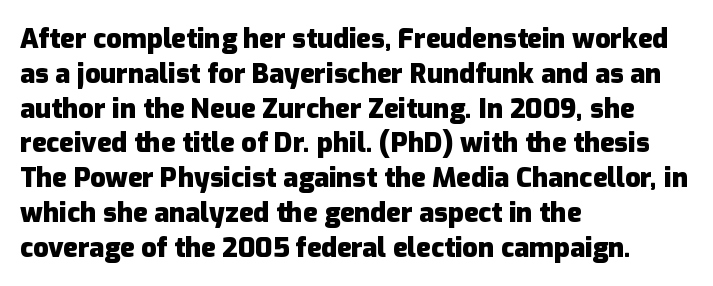
{"italic": "no", "bold": "yes", "underline": "no", "align": "left", "line_spacing": "normal", "line_spacing_ratio": 1.29, "letter_spacing": "normal", "letter_spacing_em": 0.0, "glyph_px": 27}
